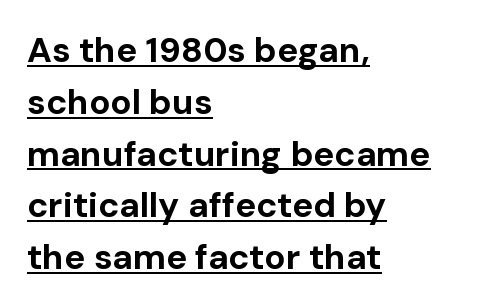
The image shows 35 px bold sans-serif type, upright; set left-aligned, normal line spacing (1.48x), normal letter spacing, underlined; low stroke contrast and a medium x-height.
